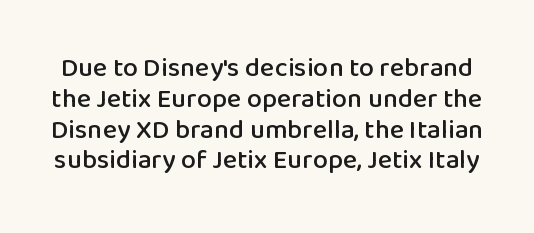
The image shows 27 px text type, upright; set tight line spacing (1.14x), normal letter spacing, not underlined.
